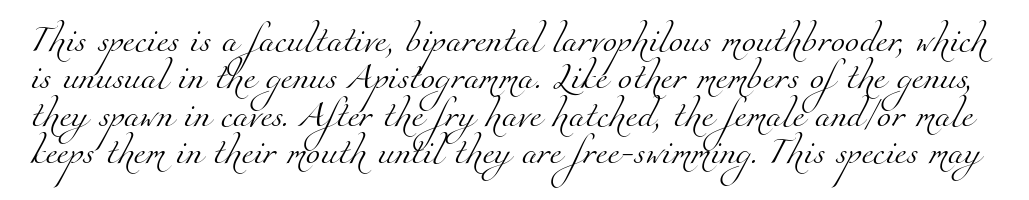
Q: Is the text bold? A: No.
Q: Is the text underlined? A: No.
Q: Is the spacing between letters normal or unusually wide? A: Normal.
Q: Is the spacing between lines tight, normal or loose? A: Normal.
